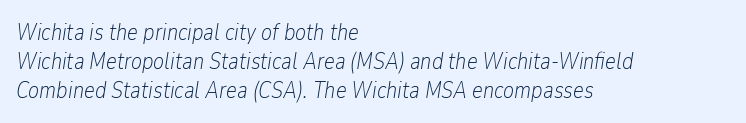
The image shows 23 px text type, italic (leaning right); set left-aligned, normal line spacing (1.26x), normal letter spacing, not underlined.
